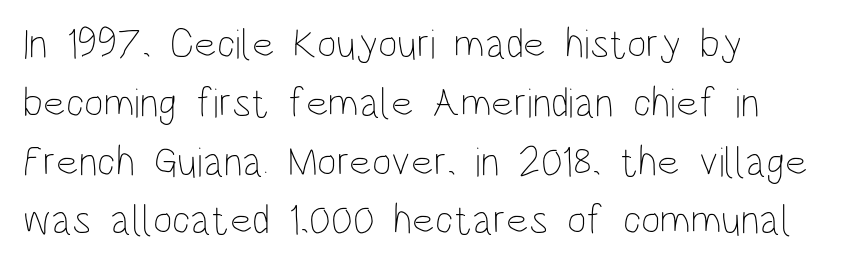
The image shows 42 px thin, condensed type, upright; set left-aligned, normal line spacing (1.4x), normal letter spacing, not underlined; low stroke contrast and a large x-height.
